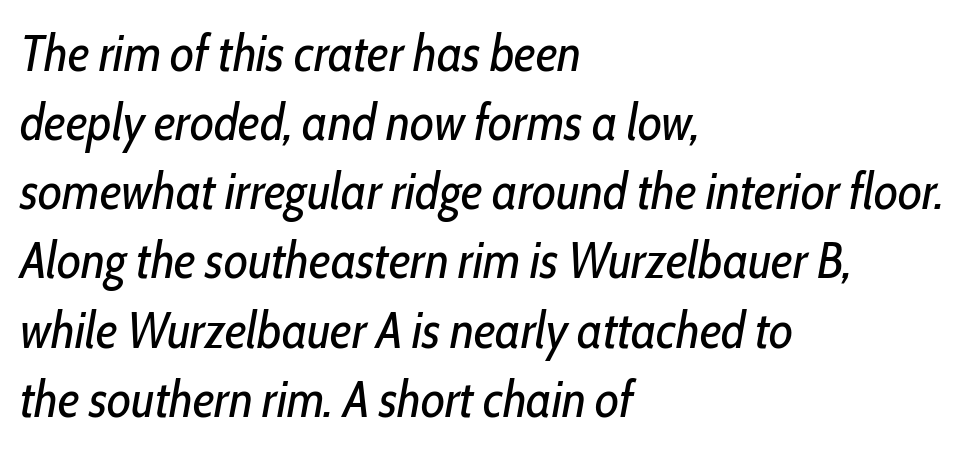
Line spacing here is normal. The passage shown is not underscored anywhere. The glyphs look as if they've been sheared to an angle. The strokes are not fattened; the text isn't bold. Note the varied advance widths — an 'i' is clearly narrower than an 'm'. Students, note that the glyphs here touch the page at normal intervals.
